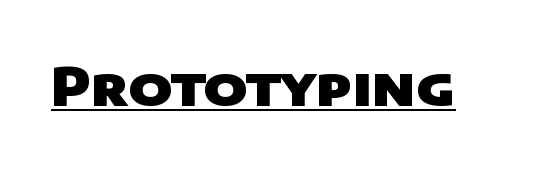
Character widths vary here, with narrow letters taking less room than wide ones. Look at the stroke-to-counter ratio: heavy, a bold. Is this a sans? Yes — the strokes have no serifs. Beneath each row of characters lies a ruled line. Characters follow at the spacing the type designer built in.
